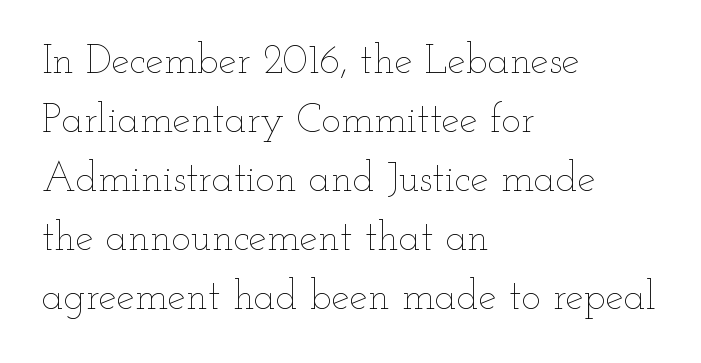
Q: Is the text bold? A: No.
Q: Is the text italic (slanted)? A: No, it is upright.
Q: Is the text underlined? A: No.
Q: How is the paragraph aligned? A: Left-aligned.
Q: Is the spacing between letters normal or unusually wide? A: Normal.
Q: Is the spacing between lines tight, normal or loose? A: Normal.
Q: Width (condensed, normal, or wide)? A: Wide.
Q: Stroke contrast? A: Low.
Q: x-height? A: Small.
Q: Monospaced? A: No.
